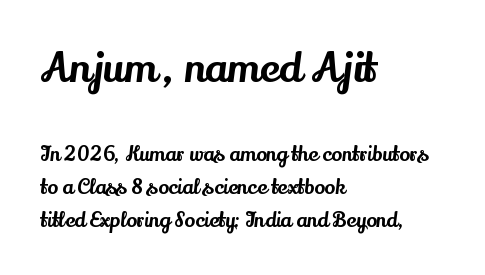
Does extra space separate the letters? No, they use regular spacing. The passage is arranged the way most books set body copy — flush left. Of the two passages, the one on top uses the larger point size. I'd call this a serif setting — the letters wear small feet. Think of a printed novel: that variable character pitch is what you see here.
